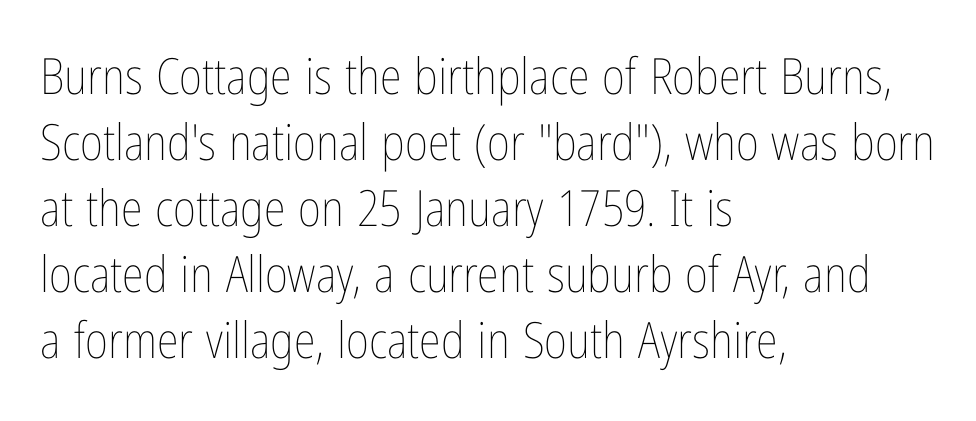
Q: Is the text bold? A: No.
Q: Is the text italic (slanted)? A: No, it is upright.
Q: Is the text underlined? A: No.
Q: How is the paragraph aligned? A: Left-aligned.
Q: Is the spacing between letters normal or unusually wide? A: Normal.
Q: Is the spacing between lines tight, normal or loose? A: Normal.
Q: Width (condensed, normal, or wide)? A: Condensed.
Q: Stroke contrast? A: Low.
Q: x-height? A: Medium.
Q: Monospaced? A: No.
